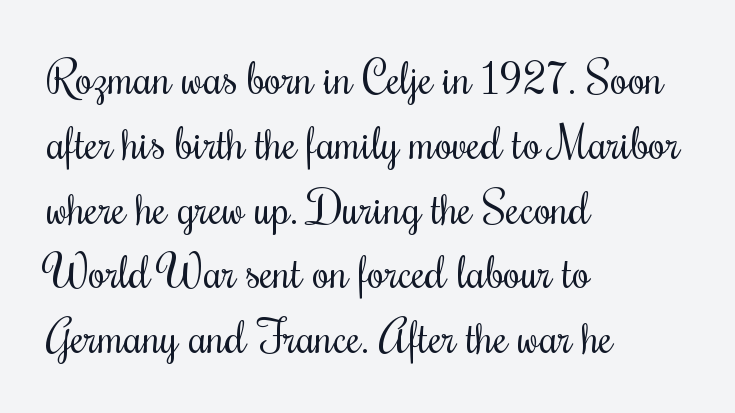
The image shows 45 px regular-weight, condensed serif type; set left-aligned, normal line spacing (1.44x), normal letter spacing, not underlined; medium stroke contrast and a small x-height.
